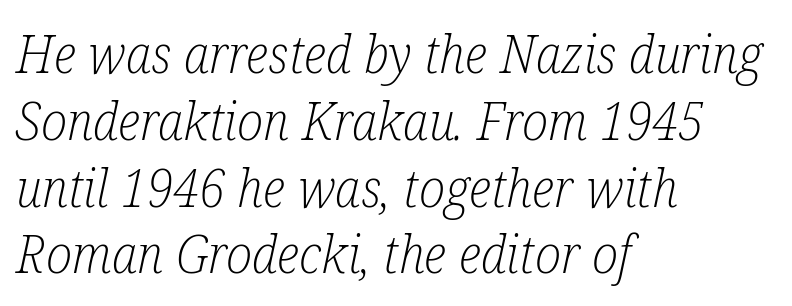
The image shows 53 px light, condensed serif type, italic (leaning right); set left-aligned, normal line spacing (1.26x), normal letter spacing, not underlined; low stroke contrast and a medium x-height.
